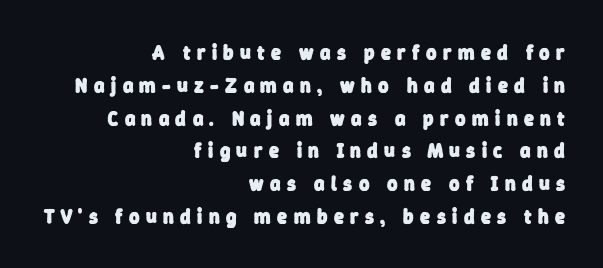
The gaps between neighbouring characters are conspicuously large. Where is the straight margin? On the right. Bold? Absolutely — the strokes are thick and heavy. This rendering features lettering with no underline.
